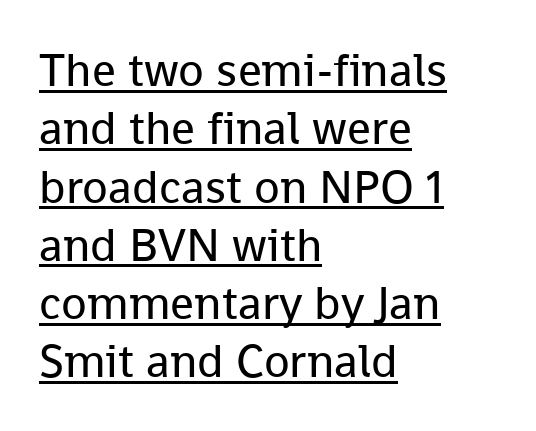
The image shows 47 px regular-weight sans-serif type, upright; set left-aligned, line spacing 1.24x, normal letter spacing, underlined; low stroke contrast and a medium x-height.
